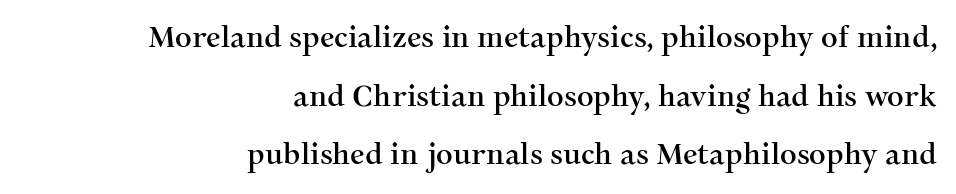
The image shows 29 px serif type, upright; set right-aligned, loose line spacing (2.02x), normal letter spacing, not underlined; medium stroke contrast and a medium x-height.
